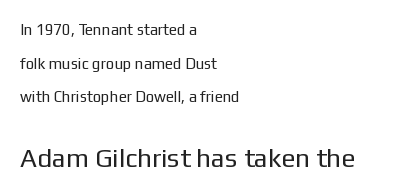
Q: Is the text bold? A: No.
Q: Is the text italic (slanted)? A: No, it is upright.
Q: Is the text underlined? A: No.
Q: How is the paragraph aligned? A: Left-aligned.
Q: Is the spacing between letters normal or unusually wide? A: Normal.
Q: Is the spacing between lines tight, normal or loose? A: Loose.
Q: Which block of text is set in a larger size, the first (top) or the second (bottom)? A: The second (bottom) one.
